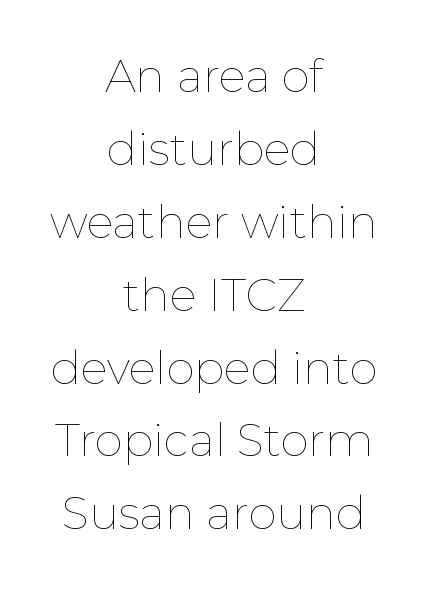
{"italic": "no", "bold": "no", "weight": "thin", "width": "normal", "stroke_contrast": "low", "x_height": "medium", "monospaced": "no", "underline": "no", "align": "center", "line_spacing": "normal", "line_spacing_ratio": 1.62, "letter_spacing": "normal", "letter_spacing_em": 0.0, "glyph_px": 45}
